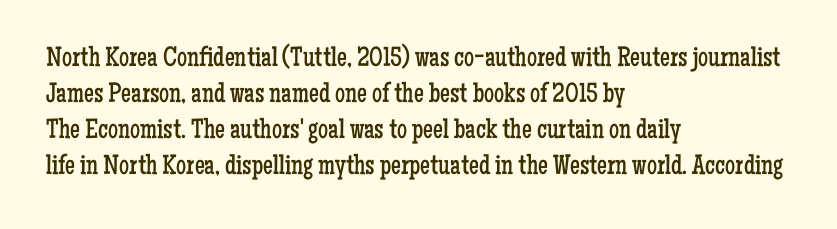
Q: Is the text bold? A: No.
Q: Is the text italic (slanted)? A: No, it is upright.
Q: Is the typeface a serif or a sans-serif typeface? A: Serif.
Q: Is the text underlined? A: No.
Q: How is the paragraph aligned? A: Left-aligned.
Q: Is the spacing between letters normal or unusually wide? A: Normal.
Q: Is the spacing between lines tight, normal or loose? A: Normal.
Q: Width (condensed, normal, or wide)? A: Condensed.
Q: Stroke contrast? A: Low.
Q: x-height? A: Medium.
Q: Monospaced? A: No.
